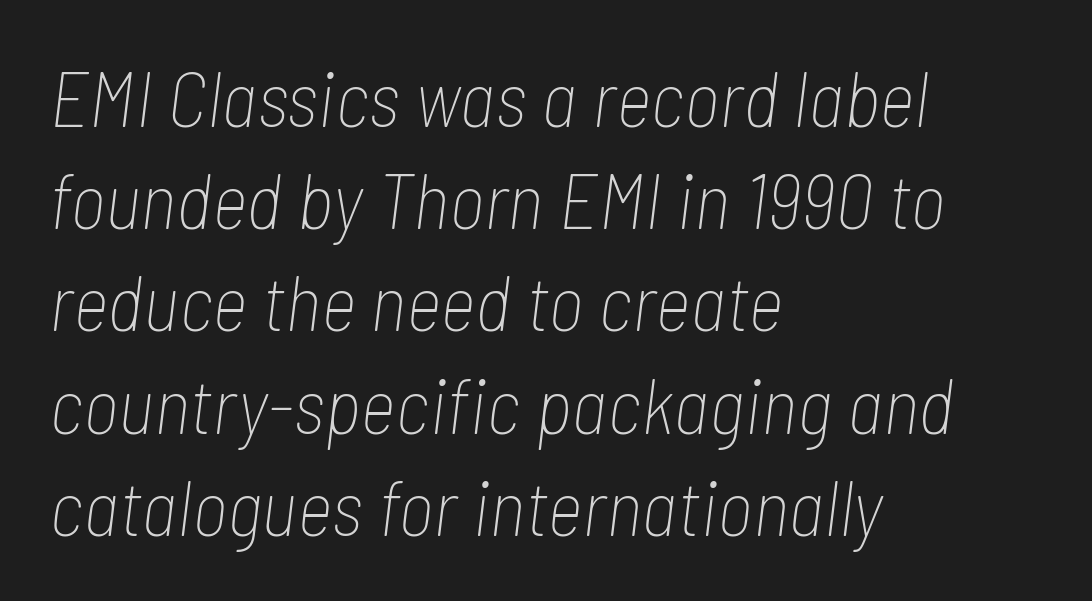
Q: Is the text bold? A: No.
Q: Is the text italic (slanted)? A: Yes, it leans right by about 7 degrees.
Q: Is the text underlined? A: No.
Q: How is the paragraph aligned? A: Left-aligned.
Q: Is the spacing between letters normal or unusually wide? A: Normal.
Q: Is the spacing between lines tight, normal or loose? A: Normal.
Q: Width (condensed, normal, or wide)? A: Condensed.
Q: Stroke contrast? A: Low.
Q: x-height? A: Medium.
Q: Monospaced? A: No.
